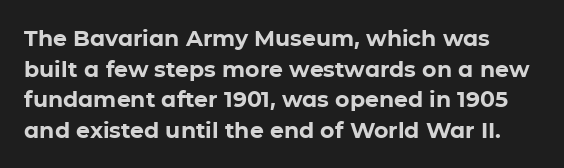
{"italic": "no", "bold": "yes", "underline": "no", "line_spacing": "normal", "line_spacing_ratio": 1.39, "letter_spacing": "normal", "letter_spacing_em": 0.0, "glyph_px": 22}
